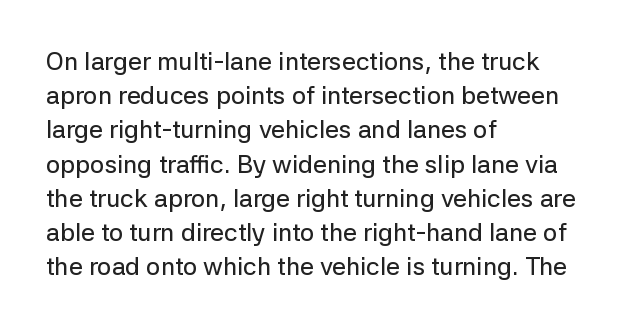
Q: Is the text italic (slanted)? A: No, it is upright.
Q: Is the text underlined? A: No.
Q: How is the paragraph aligned? A: Left-aligned.
Q: Is the spacing between letters normal or unusually wide? A: Normal.
Q: Is the spacing between lines tight, normal or loose? A: Normal.
